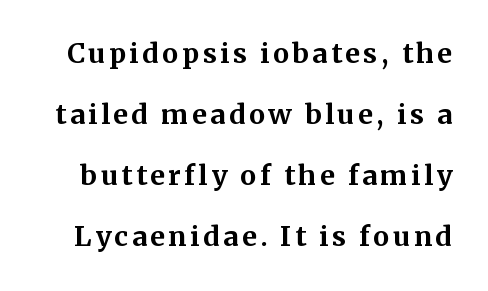
The image shows 27 px bold type, upright; set loose line spacing (2.26x), not underlined.
